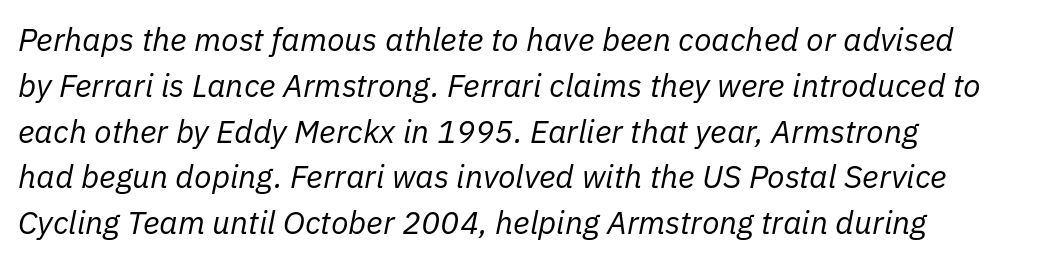
Q: Is the text bold? A: No.
Q: Is the text italic (slanted)? A: Yes, it leans right by about 11 degrees.
Q: Is the text underlined? A: No.
Q: How is the paragraph aligned? A: Left-aligned.
Q: Is the spacing between letters normal or unusually wide? A: Normal.
Q: Is the spacing between lines tight, normal or loose? A: Normal.
Q: Width (condensed, normal, or wide)? A: Normal.
Q: Stroke contrast? A: Low.
Q: x-height? A: Medium.
Q: Monospaced? A: No.
